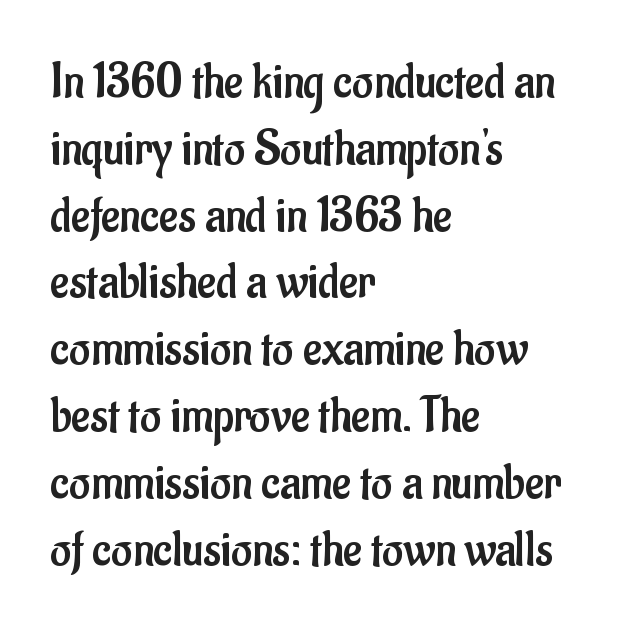
The image shows 51 px regular-weight, condensed sans-serif type, upright; set left-aligned, normal line spacing (1.31x), normal letter spacing, not underlined; low stroke contrast and a small x-height.
